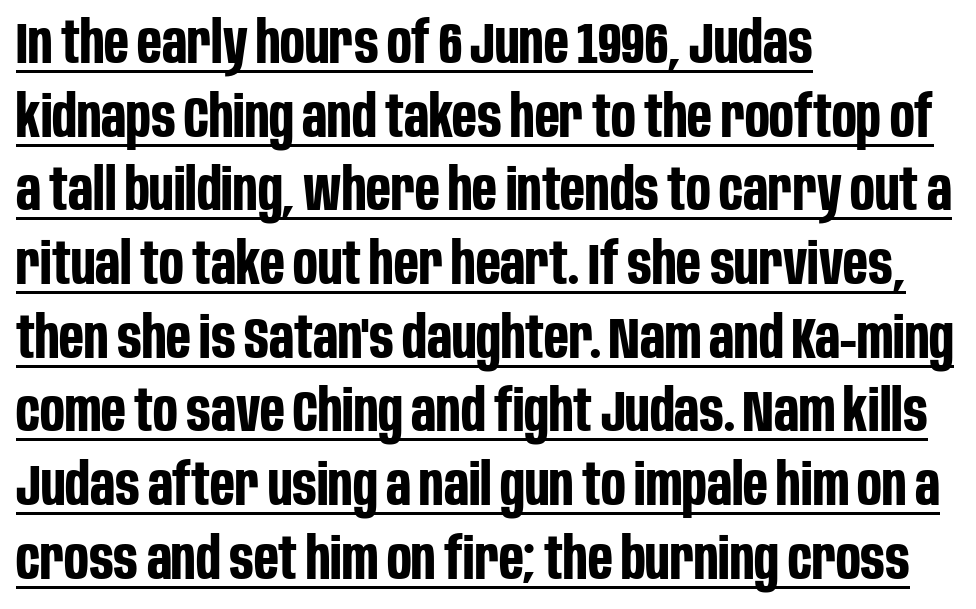
This is heavy type, rendered in bold. The rendering shows plain stroke endings on the letterforms — a sans-serif design. Each letter keeps its own natural width here, so spacing adapts to shape. No italicization has been applied; the sample stays upright. If you measured baseline to baseline, you'd find a middling distance.
